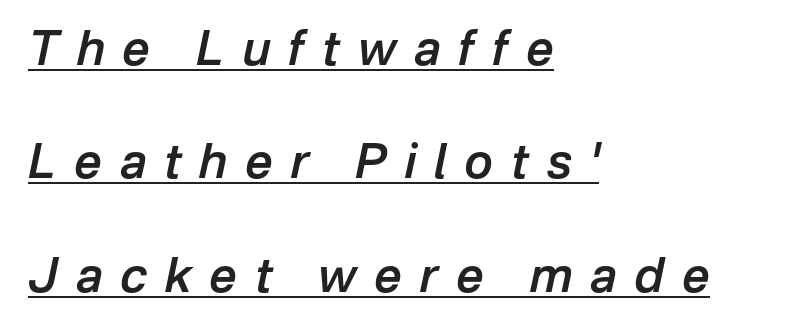
The image shows 48 px semibold type, italic (leaning right); set left-aligned, loose line spacing (2.36x), unusually wide letter spacing (+0.37 em), underlined; low stroke contrast and a medium x-height.
